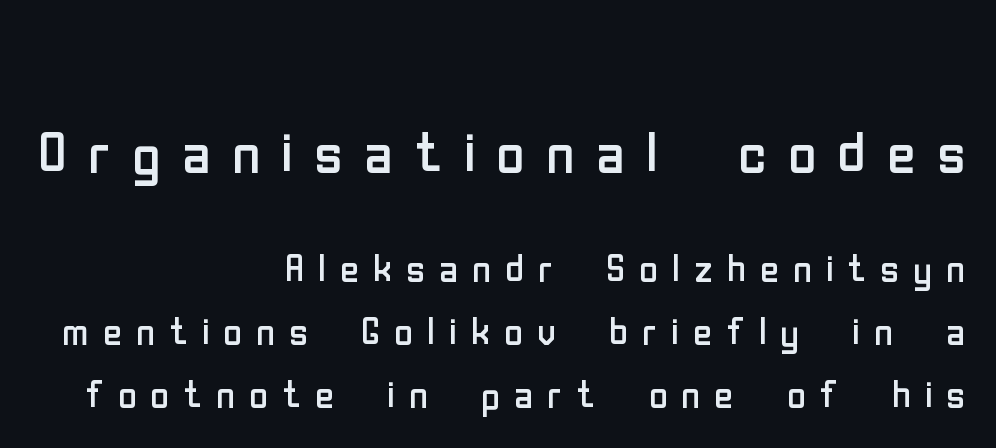
Here the designer chose a conventional face with non-uniform glyph widths. If you drew a line through each stem, it would be perfectly vertical. Where is the straight margin? On the right. Each row of text sits above clean, open space. Letterform terminals end flat and unadorned throughout the passage.
